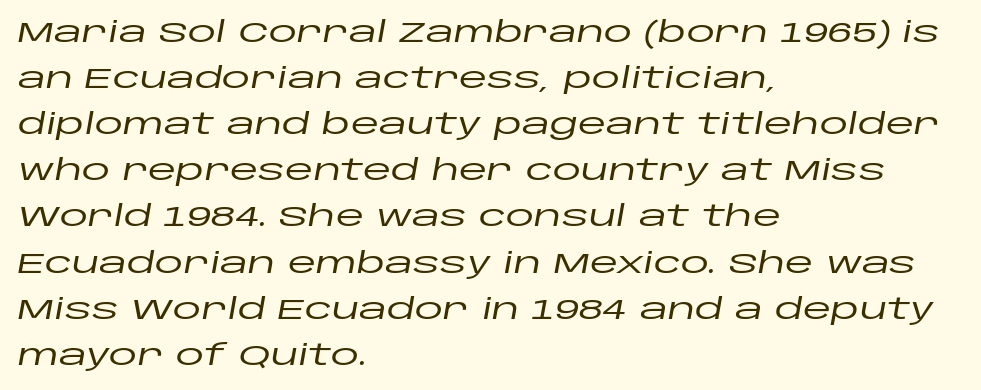
The image shows 29 px wide type, italic (leaning right); set left-aligned, normal line spacing (1.59x), normal letter spacing, not underlined; low stroke contrast and a large x-height.
